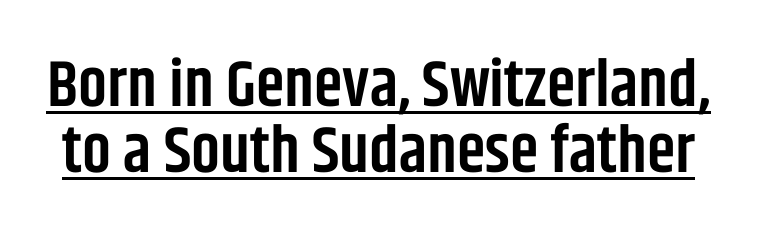
The image shows 65 px semibold, condensed sans-serif type, upright; set tight line spacing (1.02x), normal letter spacing, underlined; low stroke contrast and a large x-height.
